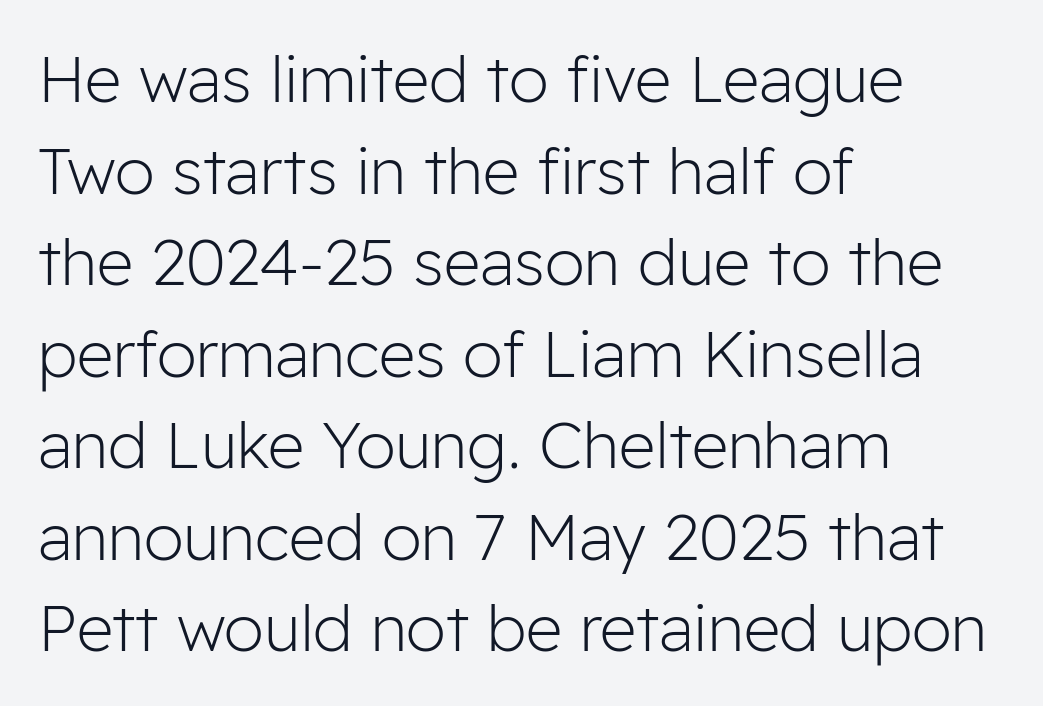
The vertical gap from one line to the next is medium. The foot of each line stays bare and open. Stem width sits at or under what a default text font uses. The glyphs in this specimen are sans serif. This sample is left-justified, so line endings fall wherever the words run out.
